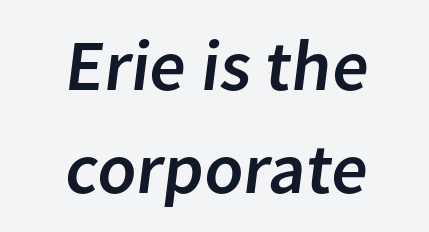
Q: Is the typeface a serif or a sans-serif typeface? A: Sans-serif.
Q: Is the text underlined? A: No.
Q: How is the paragraph aligned? A: Centered.
Q: Is the spacing between letters normal or unusually wide? A: Normal.
Q: Is the spacing between lines tight, normal or loose? A: Normal.
Q: Width (condensed, normal, or wide)? A: Normal.
Q: Stroke contrast? A: Low.
Q: x-height? A: Medium.
Q: Monospaced? A: No.
